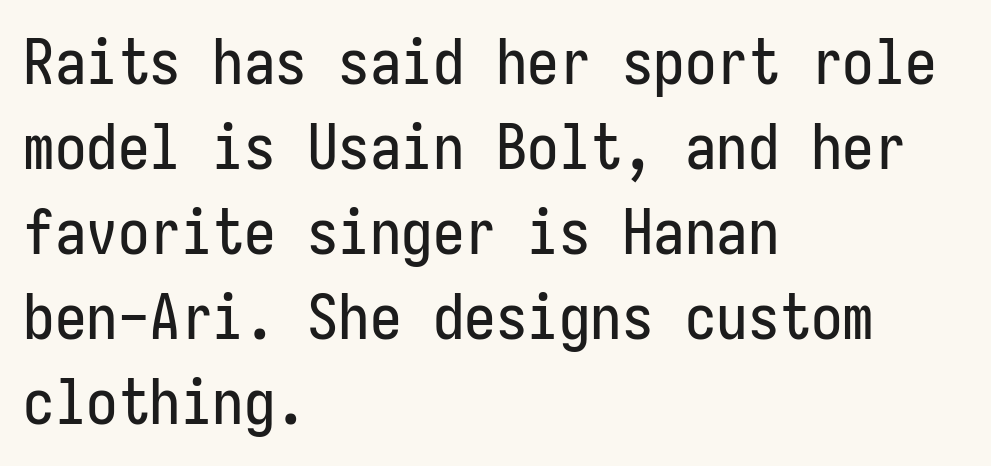
{"serif": "no", "italic": "no", "width": "condensed", "stroke_contrast": "low", "x_height": "medium", "underline": "no", "align": "left", "line_spacing": "normal", "line_spacing_ratio": 1.35, "letter_spacing": "normal", "letter_spacing_em": 0.0, "glyph_px": 63}
